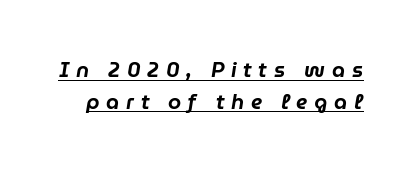
{"italic": "yes", "lean": "right", "slant_degrees": 9, "underline": "yes", "line_spacing": "normal", "line_spacing_ratio": 1.51, "letter_spacing": "wide", "letter_spacing_em": 0.32, "glyph_px": 21}
